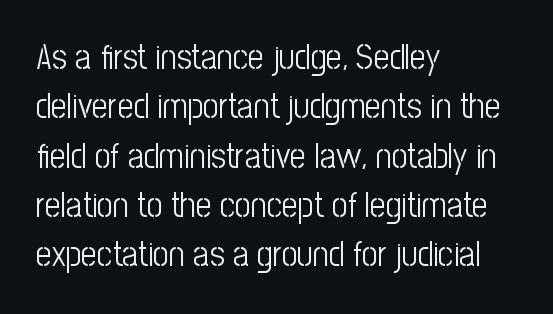
The image shows 35 px light, condensed sans-serif type, upright; set left-aligned, normal line spacing (1.41x), normal letter spacing, not underlined; low stroke contrast and a medium x-height.
